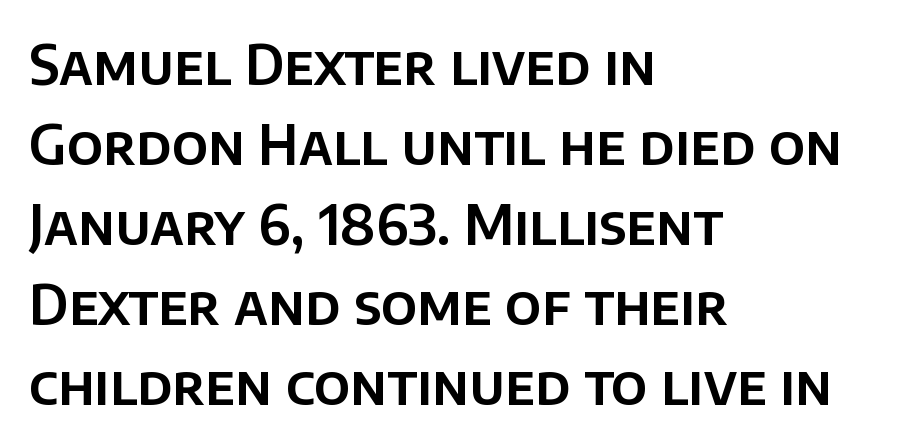
Q: Is the text italic (slanted)? A: No, it is upright.
Q: Is the typeface a serif or a sans-serif typeface? A: Sans-serif.
Q: Is the text underlined? A: No.
Q: How is the paragraph aligned? A: Left-aligned.
Q: Is the spacing between letters normal or unusually wide? A: Normal.
Q: Is the spacing between lines tight, normal or loose? A: Normal.
Q: Width (condensed, normal, or wide)? A: Normal.
Q: Stroke contrast? A: Low.
Q: x-height? A: Large.
Q: Monospaced? A: No.
